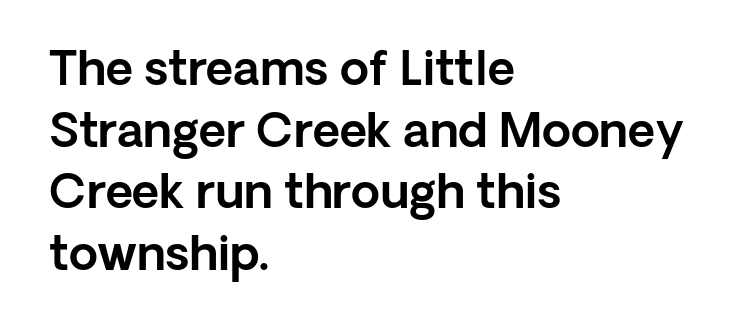
The image shows 47 px sans-serif type, upright; set left-aligned, normal line spacing (1.31x), normal letter spacing, not underlined; a medium x-height.
